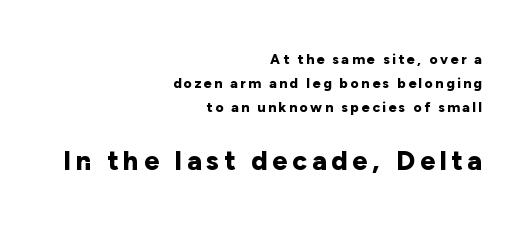
{"italic": "no", "bold": "yes", "underline": "no", "align": "right", "line_spacing_ratio": 1.73, "larger_block": "second", "size_ratio": 1.93, "glyph_px": 27}
